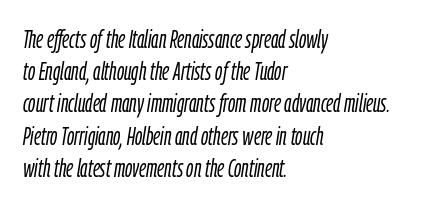
Glyph-to-glyph distance matches everyday printed text. Is the stroke heavy? The answer is a plain regular-or-lighter. Notice how the passage keeps a crisp vertical edge on the left only. Descender tails drop into unmarked territory. In terms of leading, this rendering sits right in the middle.
